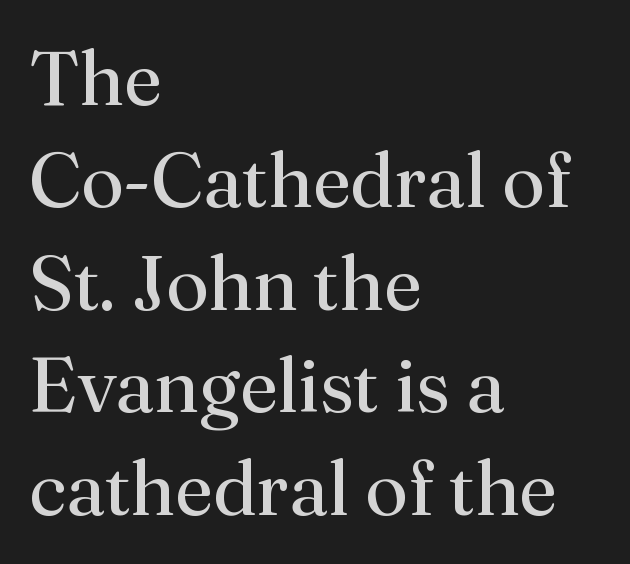
{"serif": "yes", "italic": "no", "bold": "no", "weight": "regular", "width": "normal", "stroke_contrast": "medium", "x_height": "small", "monospaced": "no", "underline": "no", "align": "left", "line_spacing": "normal", "line_spacing_ratio": 1.33, "letter_spacing": "normal", "letter_spacing_em": 0.0, "glyph_px": 77}
